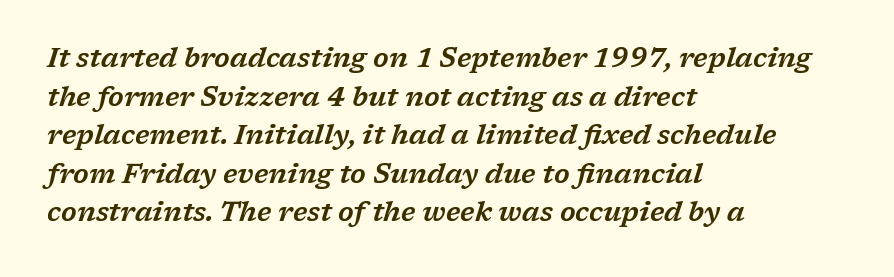
Q: Is the text italic (slanted)? A: Yes, it leans right by about 17 degrees.
Q: Is the text underlined? A: No.
Q: How is the paragraph aligned? A: Left-aligned.
Q: Is the spacing between letters normal or unusually wide? A: Normal.
Q: Is the spacing between lines tight, normal or loose? A: Normal.
